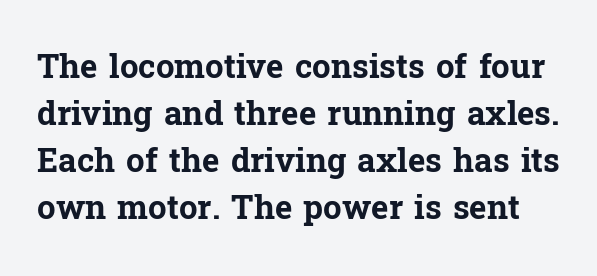
In terms of weight, the rendering is a true, heavy bold. Do the letters lean? They stand straight. Is there much room between lines? A standard amount, neither cramped nor airy. Spacing verdict: proportional, widths tailored to each character. The type family on display is of the serif kind.
